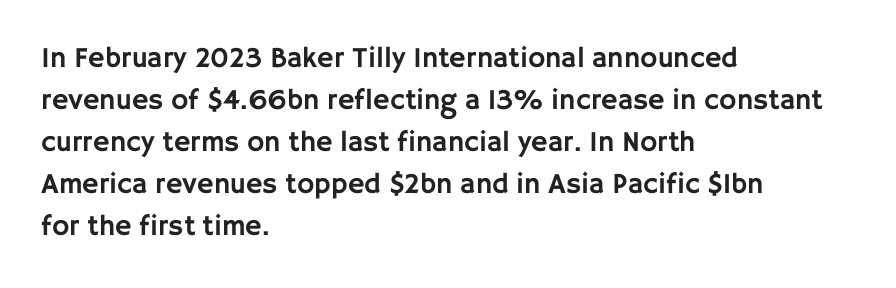
Q: Is the text italic (slanted)? A: No, it is upright.
Q: Is the typeface a serif or a sans-serif typeface? A: Sans-serif.
Q: Is the text underlined? A: No.
Q: How is the paragraph aligned? A: Left-aligned.
Q: Is the spacing between letters normal or unusually wide? A: Normal.
Q: Is the spacing between lines tight, normal or loose? A: Normal.
Q: Width (condensed, normal, or wide)? A: Normal.
Q: Stroke contrast? A: Low.
Q: x-height? A: Large.
Q: Monospaced? A: No.
